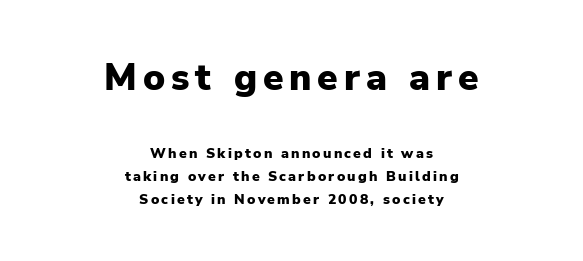
The compositor balanced each line on the midline. Larger block? The one above; the one below is distinctly smaller. Anything drawn beneath the words? Only blank space. Each letter keeps its own natural width here, so spacing adapts to shape.
